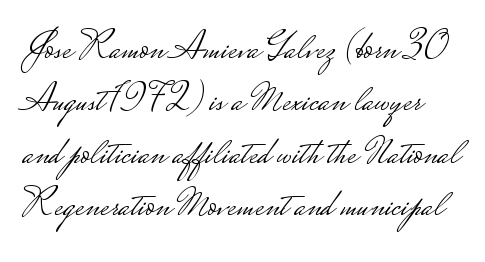
The image shows 39 px light, wide sans-serif type; set normal line spacing (1.34x), normal letter spacing, not underlined; low stroke contrast.
